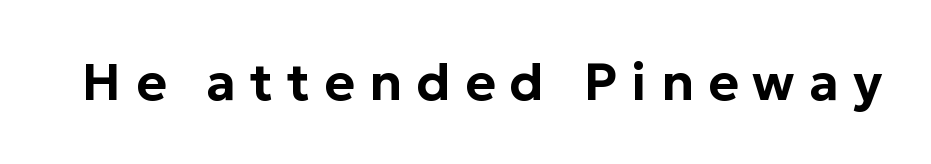
Q: Is the text italic (slanted)? A: No, it is upright.
Q: Is the typeface a serif or a sans-serif typeface? A: Sans-serif.
Q: Is the text underlined? A: No.
Q: Is the spacing between letters normal or unusually wide? A: Unusually wide.
Q: Width (condensed, normal, or wide)? A: Normal.
Q: Stroke contrast? A: Low.
Q: x-height? A: Medium.
Q: Monospaced? A: No.
